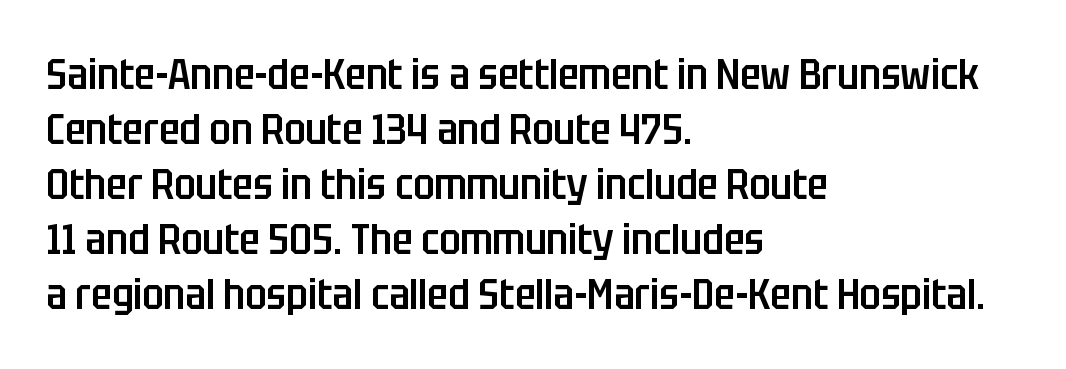
{"serif": "no", "italic": "no", "bold": "semi", "weight": "semibold", "width": "condensed", "stroke_contrast": "low", "x_height": "large", "monospaced": "no", "underline": "no", "align": "left", "line_spacing": "normal", "line_spacing_ratio": 1.28, "letter_spacing": "normal", "letter_spacing_em": 0.0, "glyph_px": 43}
